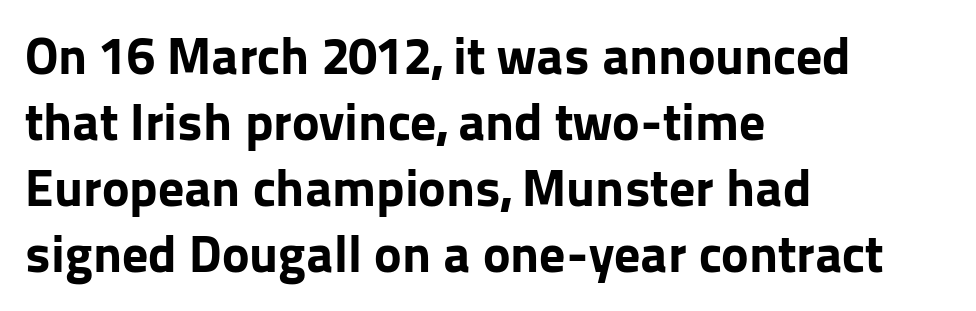
The image shows 52 px bold sans-serif type, upright; set left-aligned, normal line spacing (1.27x), normal letter spacing, not underlined; low stroke contrast and a medium x-height.
